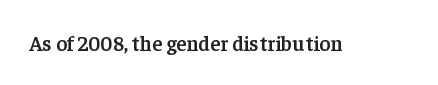
{"italic": "no", "bold": "semi", "underline": "no", "letter_spacing": "normal", "letter_spacing_em": 0.0, "glyph_px": 21}
